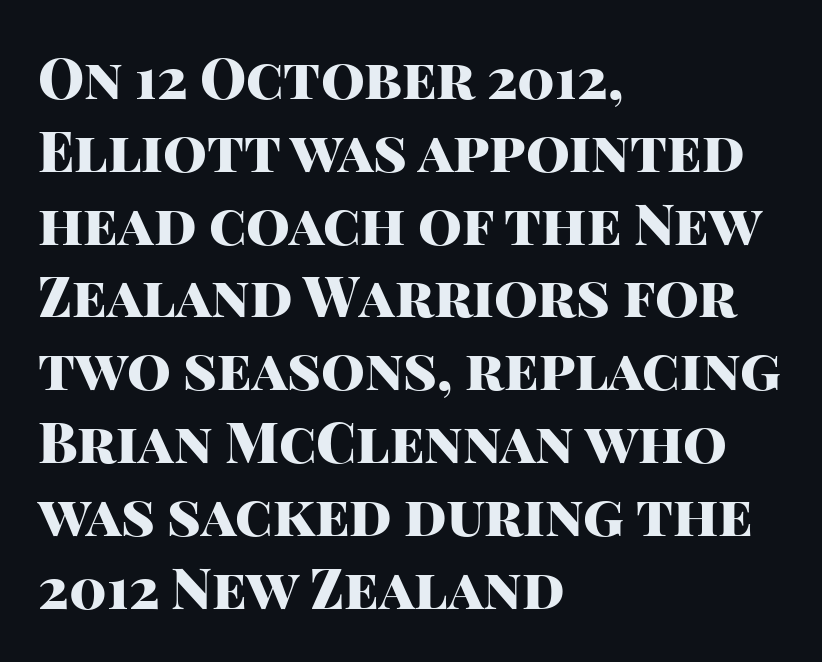
Q: Is the text bold? A: Yes.
Q: Is the text italic (slanted)? A: No, it is upright.
Q: Is the typeface a serif or a sans-serif typeface? A: Sans-serif.
Q: Is the text underlined? A: No.
Q: How is the paragraph aligned? A: Left-aligned.
Q: Is the spacing between letters normal or unusually wide? A: Normal.
Q: Is the spacing between lines tight, normal or loose? A: Normal.
Q: Width (condensed, normal, or wide)? A: Normal.
Q: Stroke contrast? A: High.
Q: x-height? A: Large.
Q: Monospaced? A: No.
